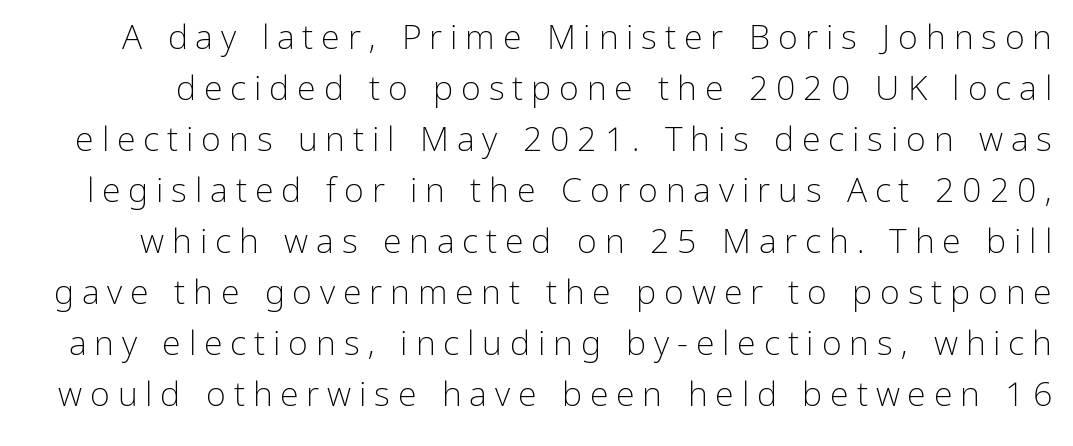
Q: Is the text bold? A: No.
Q: Is the text italic (slanted)? A: No, it is upright.
Q: Is the typeface a serif or a sans-serif typeface? A: Sans-serif.
Q: Is the text underlined? A: No.
Q: Is the spacing between letters normal or unusually wide? A: Unusually wide.
Q: Is the spacing between lines tight, normal or loose? A: Normal.
Q: Width (condensed, normal, or wide)? A: Normal.
Q: Stroke contrast? A: Low.
Q: x-height? A: Medium.
Q: Monospaced? A: No.
